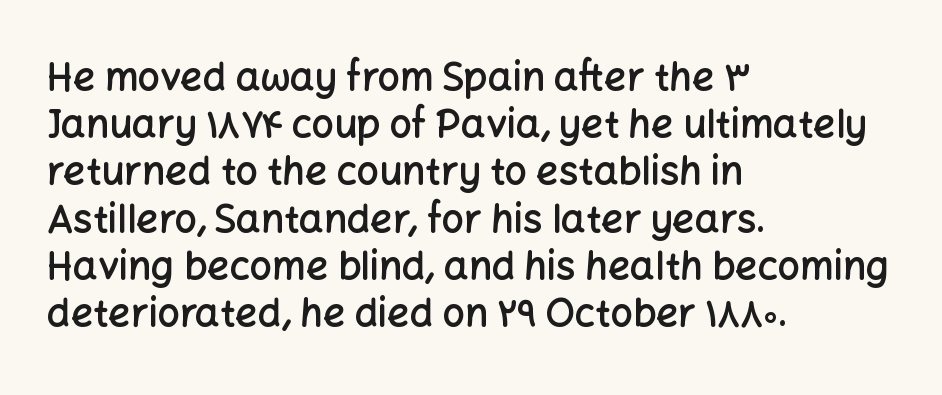
Q: Is the text bold? A: Semi-bold.
Q: Is the text italic (slanted)? A: No, it is upright.
Q: Is the typeface a serif or a sans-serif typeface? A: Sans-serif.
Q: Is the text underlined? A: No.
Q: How is the paragraph aligned? A: Left-aligned.
Q: Is the spacing between letters normal or unusually wide? A: Normal.
Q: Width (condensed, normal, or wide)? A: Normal.
Q: Stroke contrast? A: Low.
Q: x-height? A: Medium.
Q: Monospaced? A: No.
